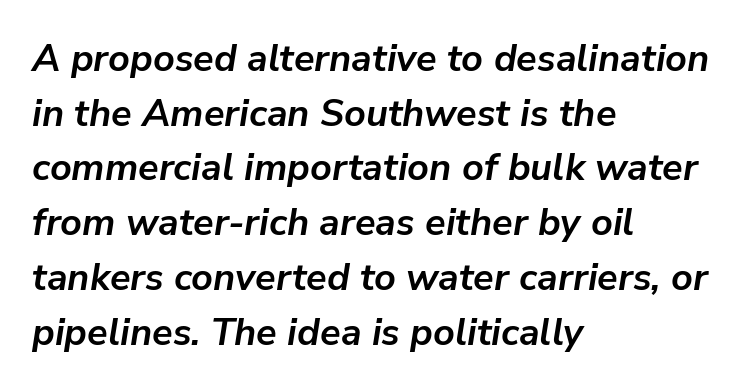
The image shows 38 px semibold type, italic (leaning right); set left-aligned, normal line spacing (1.44x), normal letter spacing, not underlined; low stroke contrast and a medium x-height.
